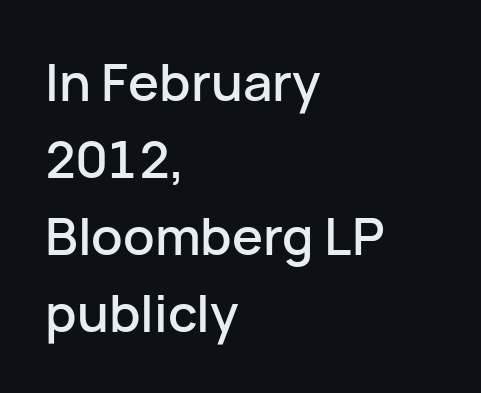
Q: Is the text italic (slanted)? A: No, it is upright.
Q: Is the typeface a serif or a sans-serif typeface? A: Sans-serif.
Q: Is the text underlined? A: No.
Q: How is the paragraph aligned? A: Left-aligned.
Q: Is the spacing between letters normal or unusually wide? A: Normal.
Q: Is the spacing between lines tight, normal or loose? A: Normal.
Q: Width (condensed, normal, or wide)? A: Normal.
Q: Stroke contrast? A: Low.
Q: x-height? A: Medium.
Q: Monospaced? A: No.
